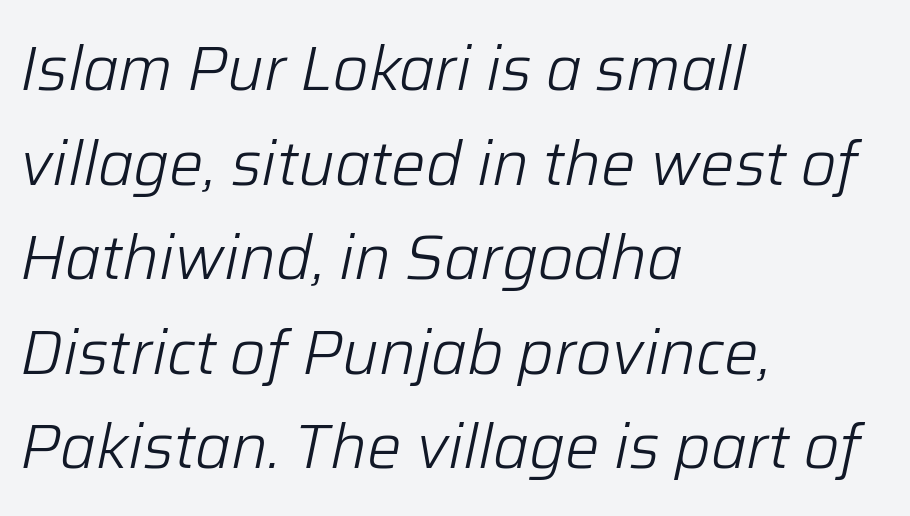
The image shows 61 px light type, italic (leaning right); set left-aligned, normal line spacing (1.55x), normal letter spacing, not underlined; low stroke contrast and a medium x-height.
